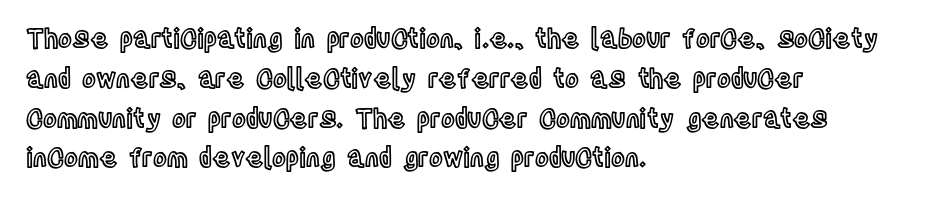
How would I describe the line gaps? Plain and ordinary. Does extra space separate the letters? No, they use regular spacing. These lines stack with their left ends in a neat column. Underlining? Definitely not there. Quick note: not italic, upright.
